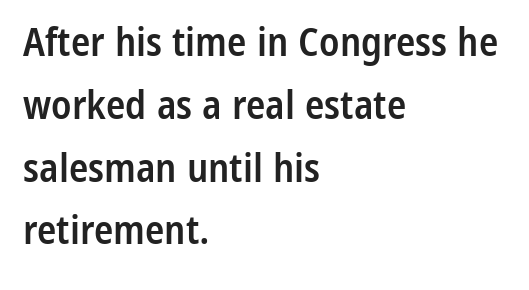
Unlike a traditional serif, this face leaves its strokes unadorned. The letters advance in unequal steps, a hallmark of proportional type. Underline: absent. Is there any slant? The stems are plumb.
